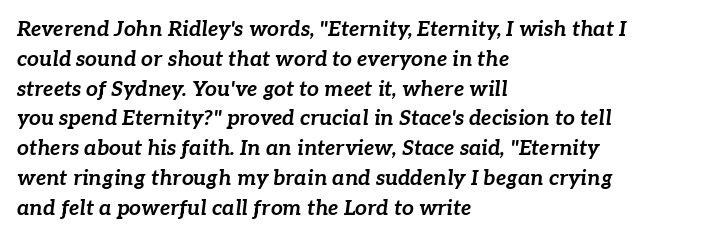
{"italic": "yes", "lean": "right", "slant_degrees": 7, "bold": "yes", "underline": "no", "align": "left", "line_spacing": "normal", "line_spacing_ratio": 1.42, "letter_spacing": "normal", "letter_spacing_em": 0.0, "glyph_px": 21}
